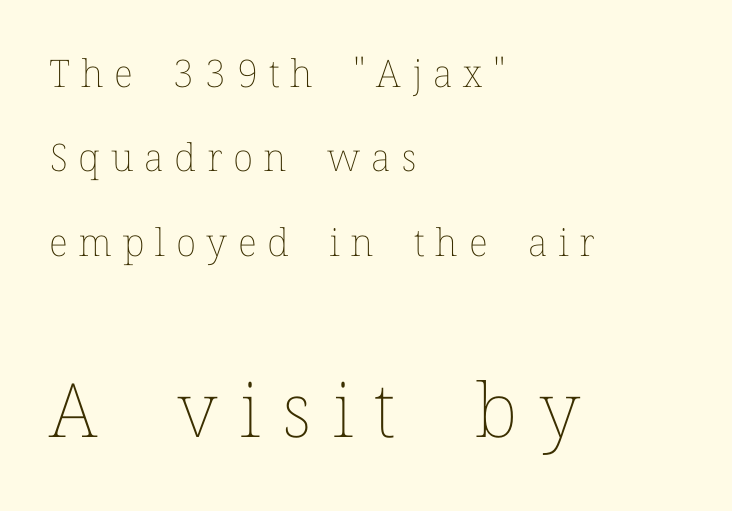
{"italic": "no", "bold": "no", "weight": "thin", "width": "normal", "stroke_contrast": "low", "x_height": "medium", "monospaced": "no", "underline": "no", "align": "left", "line_spacing": "loose", "line_spacing_ratio": 2.22, "letter_spacing": "wide", "letter_spacing_em": 0.28, "larger_block": "second", "size_ratio": 1.97, "glyph_px": 75}
